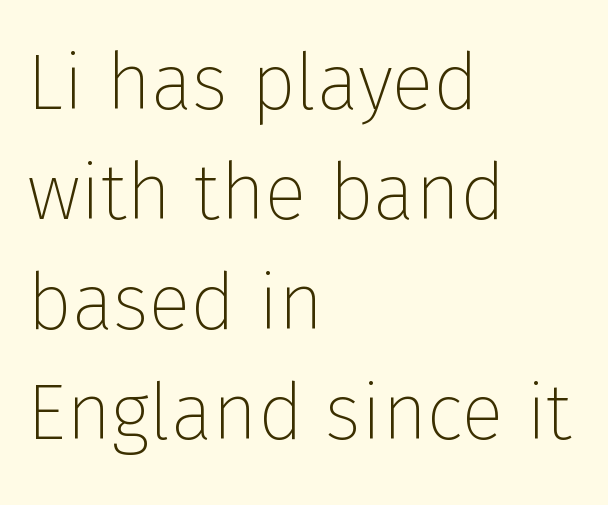
Q: Is the text bold? A: No.
Q: Is the text italic (slanted)? A: No, it is upright.
Q: Is the typeface a serif or a sans-serif typeface? A: Sans-serif.
Q: Is the text underlined? A: No.
Q: How is the paragraph aligned? A: Left-aligned.
Q: Is the spacing between letters normal or unusually wide? A: Normal.
Q: Is the spacing between lines tight, normal or loose? A: Normal.
Q: Width (condensed, normal, or wide)? A: Normal.
Q: Stroke contrast? A: Low.
Q: x-height? A: Medium.
Q: Monospaced? A: No.
